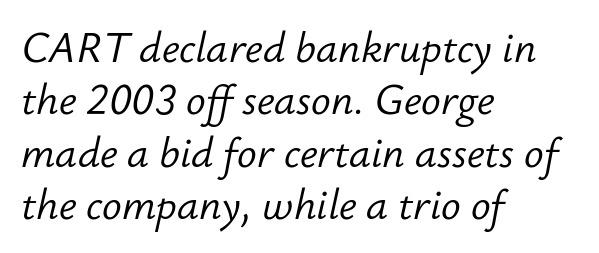
{"italic": "yes", "lean": "right", "slant_degrees": 12, "bold": "no", "weight": "light", "width": "normal", "stroke_contrast": "low", "x_height": "small", "monospaced": "no", "underline": "no", "align": "left", "line_spacing": "normal", "line_spacing_ratio": 1.28, "letter_spacing": "normal", "letter_spacing_em": 0.0, "glyph_px": 41}
